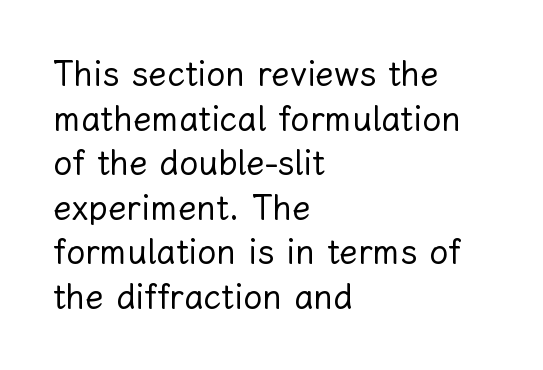
Q: Is the text bold? A: No.
Q: Is the text italic (slanted)? A: No, it is upright.
Q: Is the text underlined? A: No.
Q: How is the paragraph aligned? A: Left-aligned.
Q: Is the spacing between letters normal or unusually wide? A: Normal.
Q: Is the spacing between lines tight, normal or loose? A: Normal.
Q: Width (condensed, normal, or wide)? A: Normal.
Q: Stroke contrast? A: Low.
Q: x-height? A: Medium.
Q: Monospaced? A: No.
